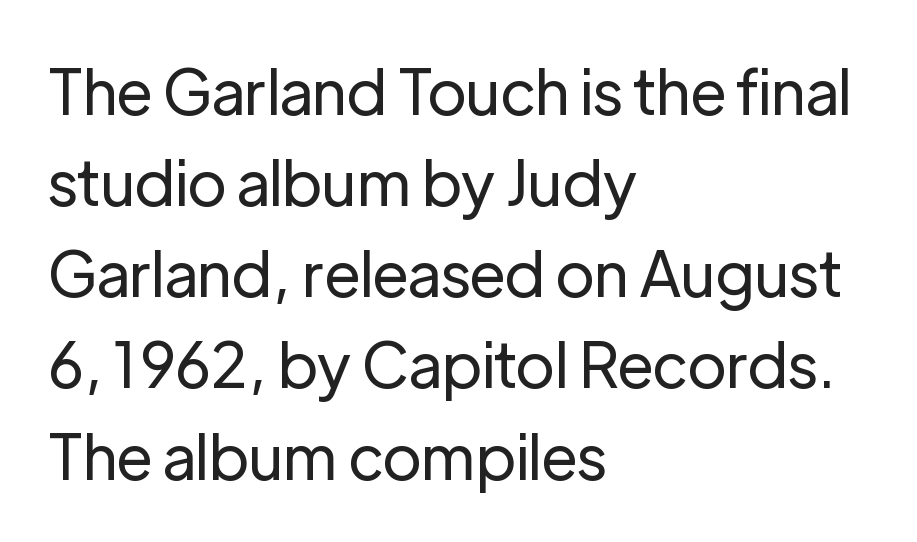
{"serif": "no", "italic": "no", "bold": "no", "weight": "regular", "width": "normal", "stroke_contrast": "low", "x_height": "medium", "monospaced": "no", "underline": "no", "align": "left", "line_spacing": "normal", "line_spacing_ratio": 1.47, "letter_spacing": "normal", "letter_spacing_em": 0.0, "glyph_px": 62}
